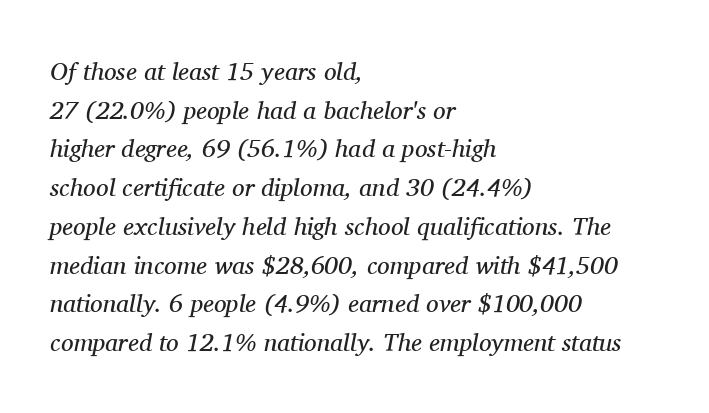
Q: Is the text bold? A: No.
Q: Is the text italic (slanted)? A: Yes, it leans right by about 11 degrees.
Q: Is the text underlined? A: No.
Q: How is the paragraph aligned? A: Left-aligned.
Q: Is the spacing between letters normal or unusually wide? A: Normal.
Q: Is the spacing between lines tight, normal or loose? A: Normal.
